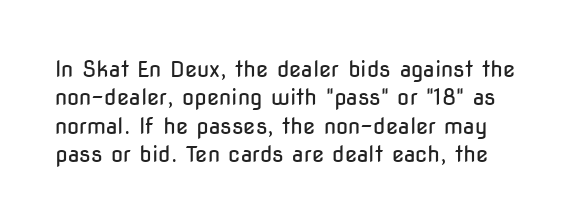
Q: Is the text bold? A: No.
Q: Is the text italic (slanted)? A: No, it is upright.
Q: Is the text underlined? A: No.
Q: Is the spacing between letters normal or unusually wide? A: Normal.
Q: Is the spacing between lines tight, normal or loose? A: Normal.
